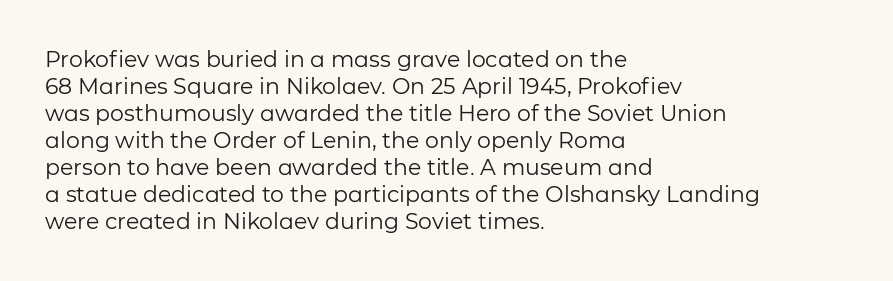
The image shows 22 px text type, upright; set left-aligned, line spacing 1.23x, normal letter spacing, not underlined.
